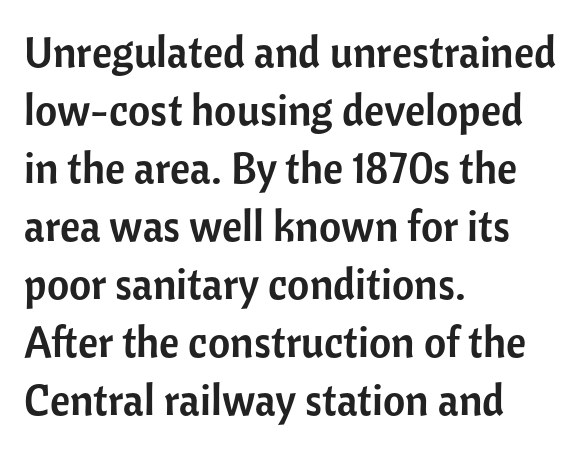
Q: Is the text italic (slanted)? A: No, it is upright.
Q: Is the typeface a serif or a sans-serif typeface? A: Sans-serif.
Q: Is the text underlined? A: No.
Q: How is the paragraph aligned? A: Left-aligned.
Q: Is the spacing between letters normal or unusually wide? A: Normal.
Q: Is the spacing between lines tight, normal or loose? A: Normal.
Q: Width (condensed, normal, or wide)? A: Normal.
Q: Stroke contrast? A: Low.
Q: x-height? A: Medium.
Q: Monospaced? A: No.
